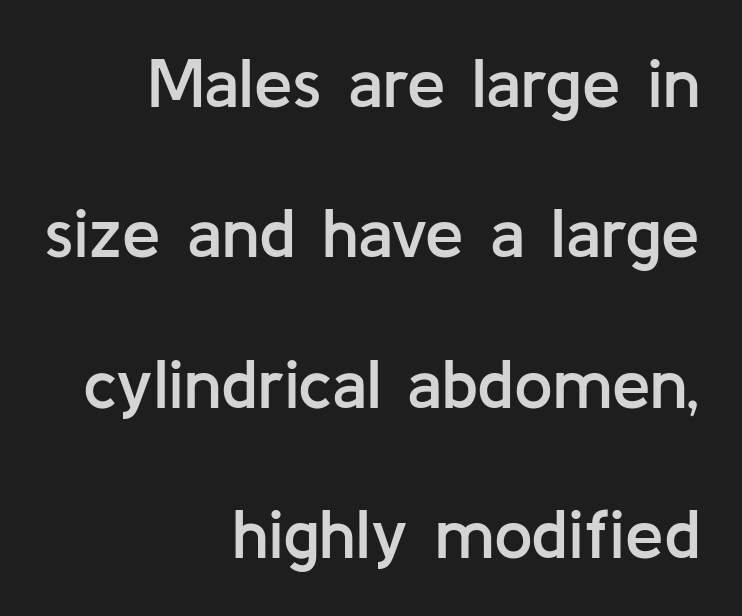
{"serif": "no", "italic": "no", "bold": "semi", "weight": "semibold", "width": "normal", "stroke_contrast": "low", "x_height": "medium", "monospaced": "no", "underline": "no", "align": "right", "line_spacing": "loose", "line_spacing_ratio": 2.18, "letter_spacing": "normal", "letter_spacing_em": 0.0, "glyph_px": 69}
